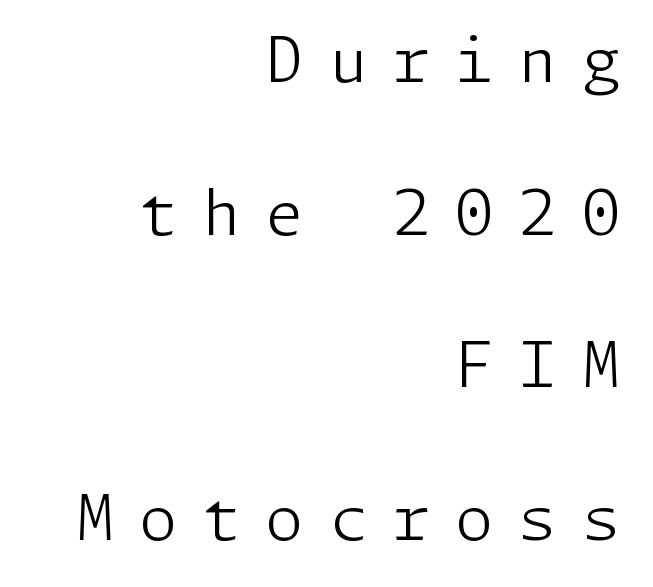
No chunkiness to these letters — they're not bold. Classification — sans serif. These lines are set flush right with a ragged left edge. The rendering inserts visible extra space after every character. Each row of text sits above clean, open space.
